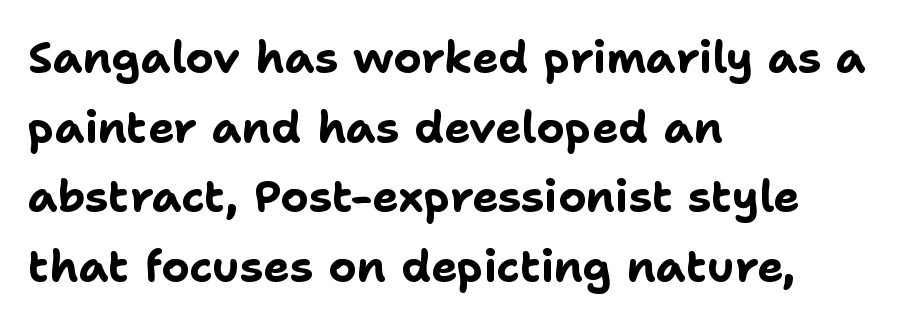
The image shows 44 px bold sans-serif type, upright; set left-aligned, normal line spacing (1.58x), normal letter spacing, not underlined; low stroke contrast and a medium x-height.
